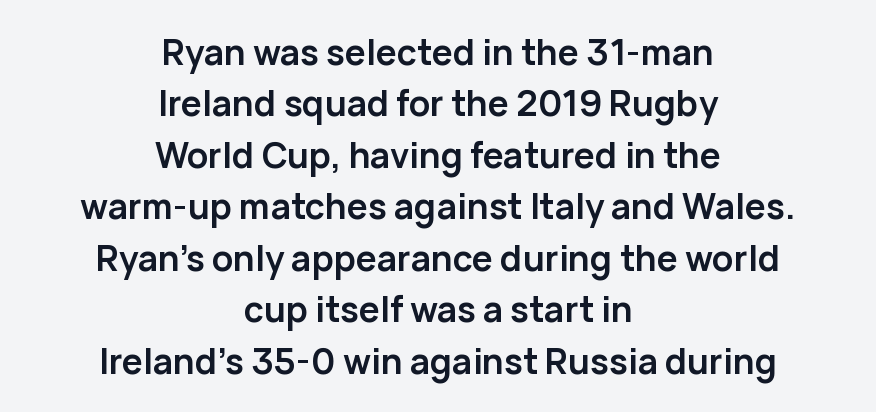
Q: Is the text bold? A: Yes.
Q: Is the text italic (slanted)? A: No, it is upright.
Q: Is the typeface a serif or a sans-serif typeface? A: Sans-serif.
Q: Is the text underlined? A: No.
Q: How is the paragraph aligned? A: Centered.
Q: Is the spacing between letters normal or unusually wide? A: Normal.
Q: Is the spacing between lines tight, normal or loose? A: Normal.
Q: Width (condensed, normal, or wide)? A: Normal.
Q: Stroke contrast? A: Low.
Q: x-height? A: Medium.
Q: Monospaced? A: No.
